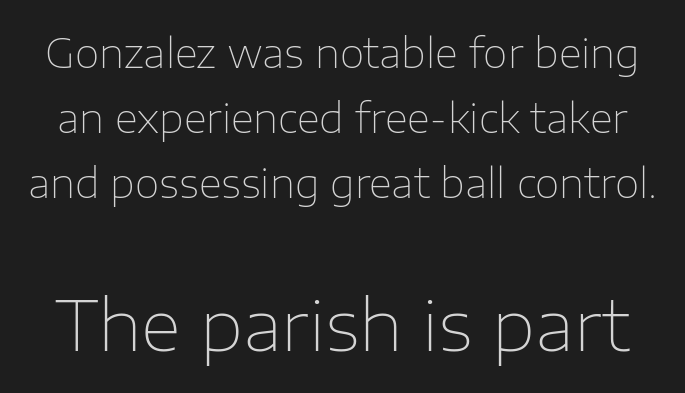
{"serif": "no", "italic": "no", "bold": "no", "weight": "thin", "width": "normal", "stroke_contrast": "low", "x_height": "medium", "monospaced": "no", "underline": "no", "line_spacing": "normal", "line_spacing_ratio": 1.63, "letter_spacing": "normal", "letter_spacing_em": 0.0, "larger_block": "second", "size_ratio": 1.75, "glyph_px": 70}
